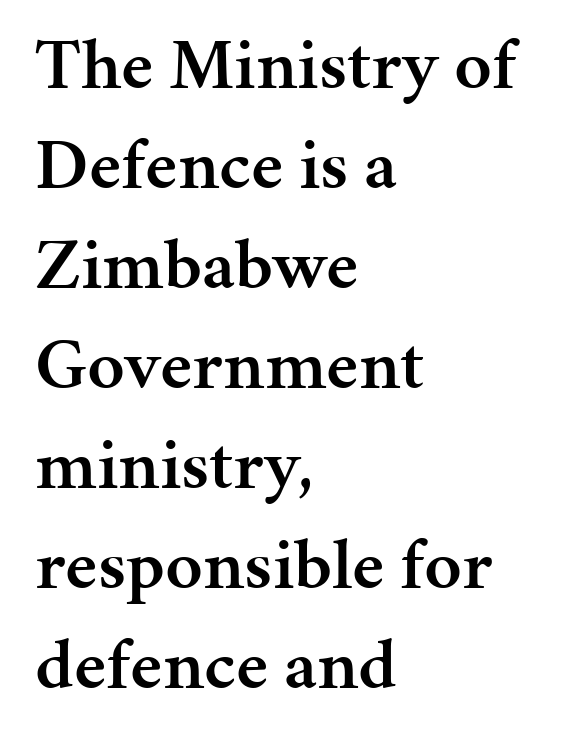
{"serif": "yes", "italic": "no", "bold": "semi", "weight": "semibold", "width": "normal", "stroke_contrast": "medium", "x_height": "medium", "monospaced": "no", "underline": "no", "align": "left", "line_spacing": "normal", "line_spacing_ratio": 1.37, "letter_spacing": "normal", "letter_spacing_em": 0.0, "glyph_px": 73}
